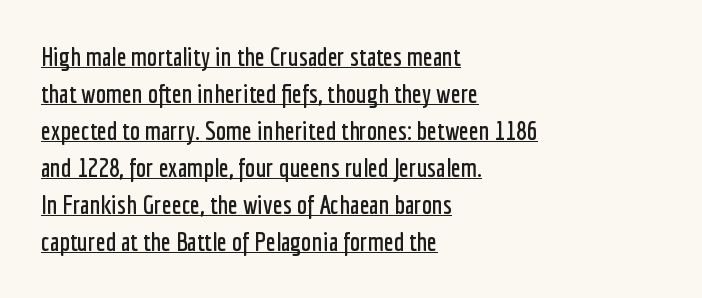
Q: Is the text italic (slanted)? A: No, it is upright.
Q: Is the text underlined? A: Yes.
Q: How is the paragraph aligned? A: Left-aligned.
Q: Is the spacing between letters normal or unusually wide? A: Normal.
Q: Is the spacing between lines tight, normal or loose? A: Normal.
